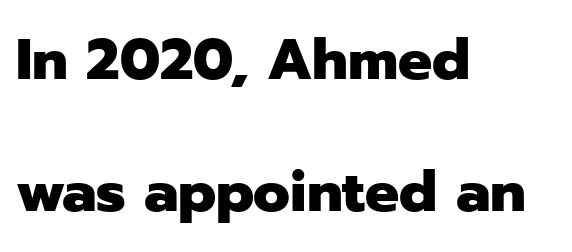
Beneath every word, the page is bare. This sample uses a sans-serif face. Do the letters lean? They stand straight. You'd pick this weight for a headline — it's a proper bold. Tracking here is standard; glyphs follow each other at the usual distance.
